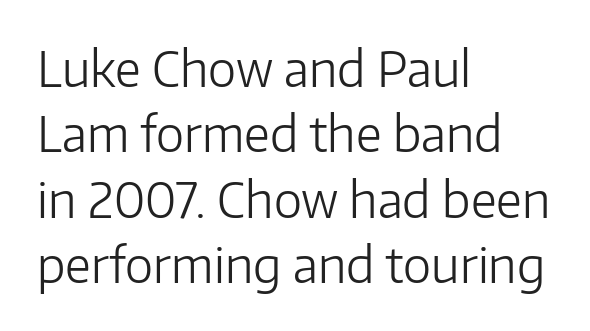
These lines are composed in type without serifs. Stems and bowls with no extra thickness — not bold. The rendering uses natural spacing where letterforms have individual widths. The designer left line spacing at the default. Every character sits straight up, as roman type does.
